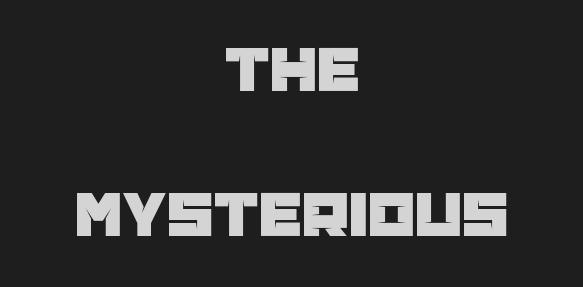
Q: Is the text italic (slanted)? A: No, it is upright.
Q: Is the typeface a serif or a sans-serif typeface? A: Sans-serif.
Q: Is the text underlined? A: No.
Q: How is the paragraph aligned? A: Centered.
Q: Is the spacing between letters normal or unusually wide? A: Normal.
Q: Is the spacing between lines tight, normal or loose? A: Loose.
Q: Width (condensed, normal, or wide)? A: Normal.
Q: Stroke contrast? A: Low.
Q: x-height? A: Large.
Q: Monospaced? A: No.
